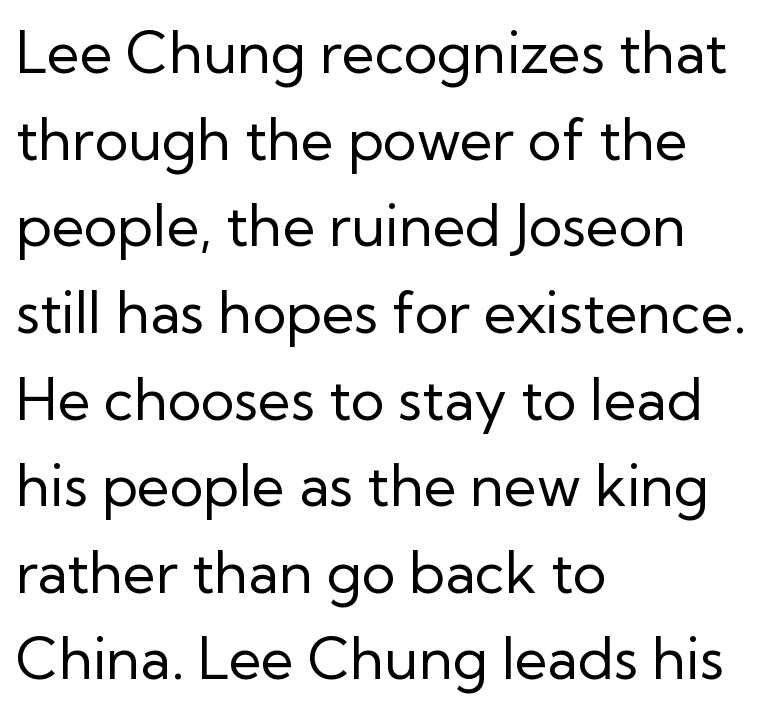
{"serif": "no", "italic": "no", "bold": "no", "weight": "regular", "width": "normal", "stroke_contrast": "low", "x_height": "medium", "monospaced": "no", "underline": "no", "align": "left", "line_spacing": "normal", "line_spacing_ratio": 1.52, "letter_spacing": "normal", "letter_spacing_em": 0.0, "glyph_px": 57}
